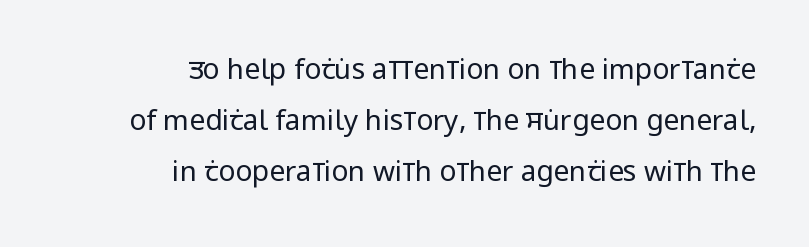
{"serif": "no", "italic": "no", "bold": "no", "weight": "regular", "width": "condensed", "stroke_contrast": "low", "x_height": "large", "monospaced": "no", "underline": "no", "align": "right", "line_spacing_ratio": 1.83, "letter_spacing": "normal", "letter_spacing_em": 0.0, "glyph_px": 28}
